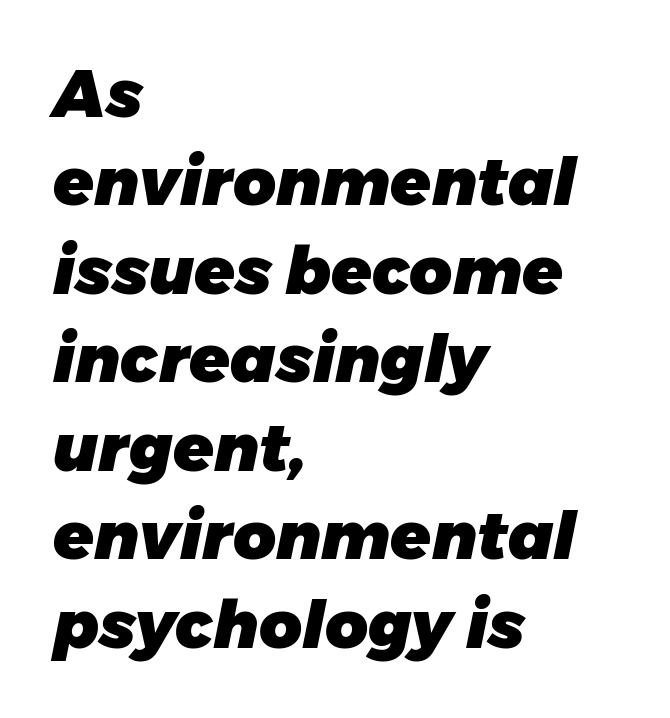
The image shows 66 px heavy type, italic (leaning right); set left-aligned, normal line spacing (1.34x), normal letter spacing, not underlined; low stroke contrast and a medium x-height.
